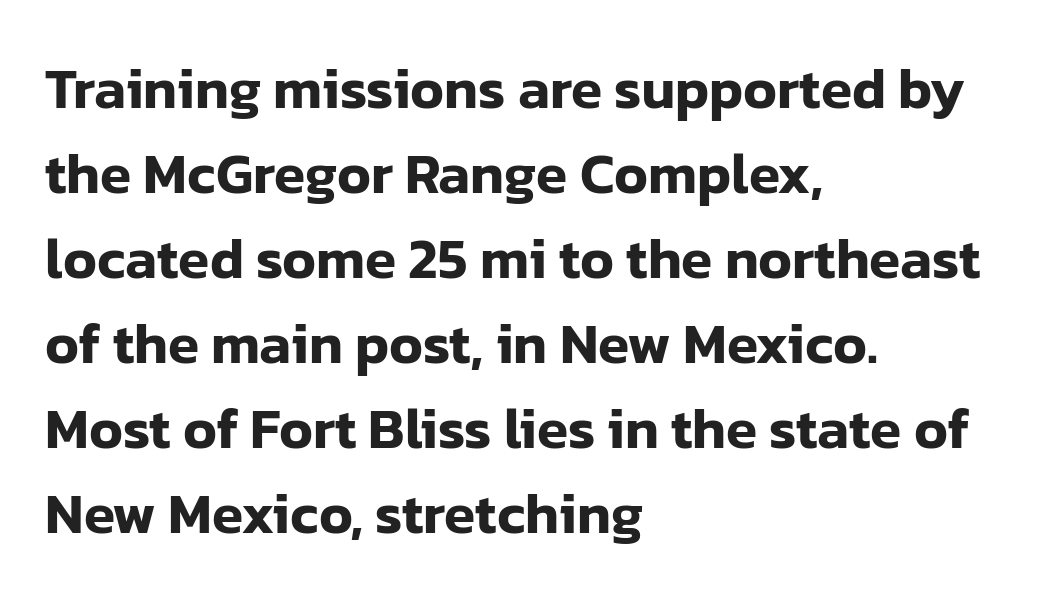
Q: Is the text italic (slanted)? A: No, it is upright.
Q: Is the typeface a serif or a sans-serif typeface? A: Sans-serif.
Q: Is the text underlined? A: No.
Q: How is the paragraph aligned? A: Left-aligned.
Q: Is the spacing between letters normal or unusually wide? A: Normal.
Q: Is the spacing between lines tight, normal or loose? A: Normal.
Q: Width (condensed, normal, or wide)? A: Normal.
Q: Stroke contrast? A: Low.
Q: x-height? A: Medium.
Q: Monospaced? A: No.
